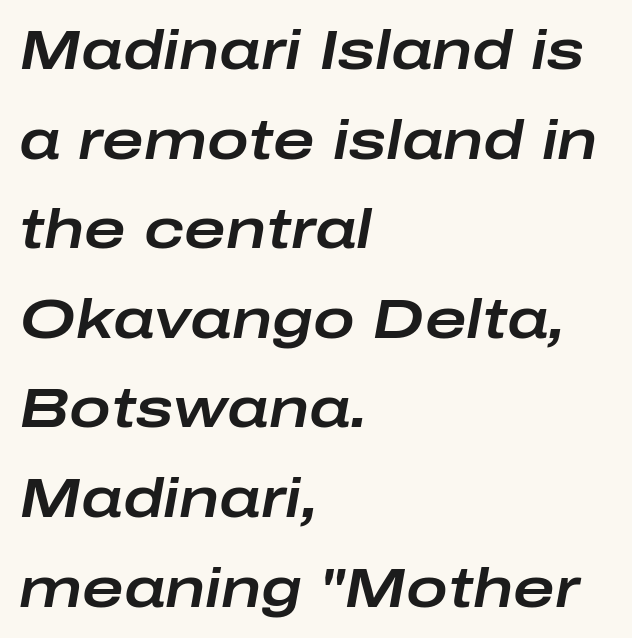
Q: Is the text italic (slanted)? A: Yes, it leans right by about 10 degrees.
Q: Is the text underlined? A: No.
Q: How is the paragraph aligned? A: Left-aligned.
Q: Is the spacing between letters normal or unusually wide? A: Normal.
Q: Is the spacing between lines tight, normal or loose? A: Normal.
Q: Width (condensed, normal, or wide)? A: Wide.
Q: Stroke contrast? A: Low.
Q: x-height? A: Medium.
Q: Monospaced? A: No.
